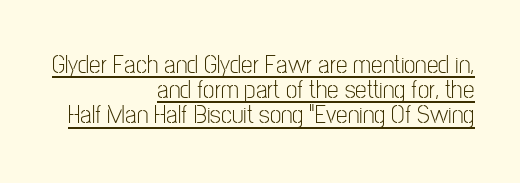
Q: Is the text bold? A: No.
Q: Is the text italic (slanted)? A: No, it is upright.
Q: Is the text underlined? A: Yes.
Q: How is the paragraph aligned? A: Right-aligned.
Q: Is the spacing between letters normal or unusually wide? A: Normal.
Q: Is the spacing between lines tight, normal or loose? A: Tight.
